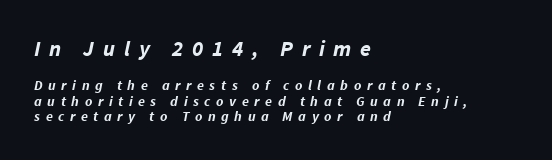
Q: Is the text bold? A: Yes.
Q: Is the text italic (slanted)? A: Yes, it leans right by about 11 degrees.
Q: Is the text underlined? A: No.
Q: How is the paragraph aligned? A: Left-aligned.
Q: Is the spacing between letters normal or unusually wide? A: Unusually wide.
Q: Is the spacing between lines tight, normal or loose? A: Tight.
Q: Which block of text is set in a larger size, the first (top) or the second (bottom)? A: The first (top) one.
